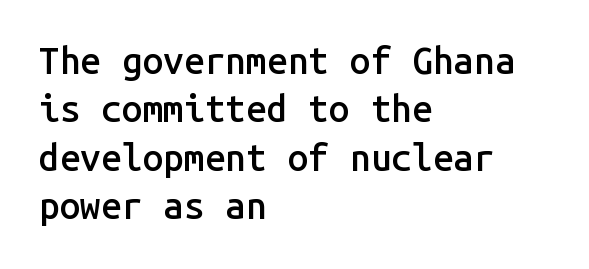
A typesetter would call this monospace, since all characters share one set width. Letters rest on an invisible, unmarked baseline. Its strokes are somewhat broadened, the hallmark of semibold type. Quick note: interline space is typical. This is roman type, the default non-slanted kind. Left-aligned paragraph, ragged on the right.
